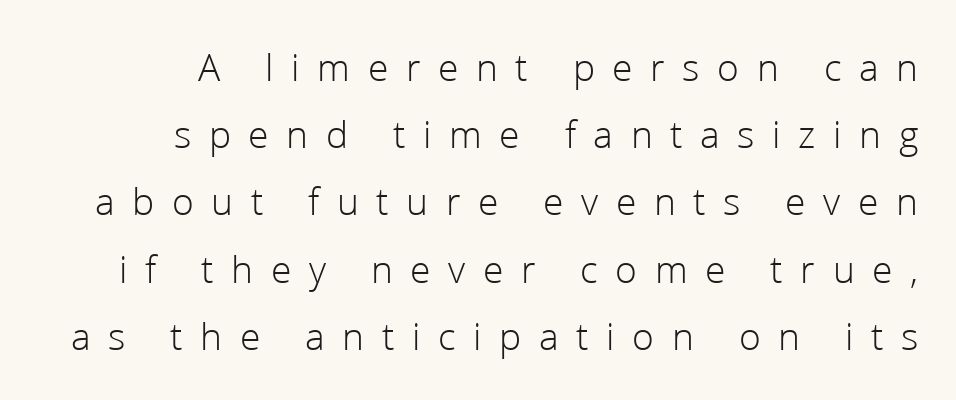
Q: Is the text bold? A: No.
Q: Is the text italic (slanted)? A: No, it is upright.
Q: Is the typeface a serif or a sans-serif typeface? A: Sans-serif.
Q: Is the text underlined? A: No.
Q: How is the paragraph aligned? A: Right-aligned.
Q: Is the spacing between letters normal or unusually wide? A: Unusually wide.
Q: Is the spacing between lines tight, normal or loose? A: Normal.
Q: Width (condensed, normal, or wide)? A: Normal.
Q: Stroke contrast? A: Low.
Q: x-height? A: Medium.
Q: Monospaced? A: No.
